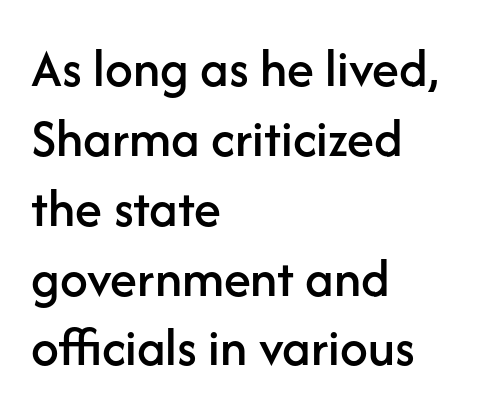
{"serif": "no", "italic": "no", "width": "normal", "stroke_contrast": "low", "x_height": "medium", "monospaced": "no", "underline": "no", "align": "left", "line_spacing": "normal", "line_spacing_ratio": 1.27, "letter_spacing": "normal", "letter_spacing_em": 0.0, "glyph_px": 55}
